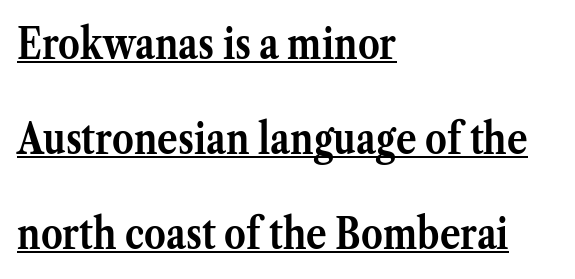
Leading: increased. The type family on display is of the serif kind. The lettering holds an erect, upright posture throughout. Spacing verdict: proportional, widths tailored to each character.
